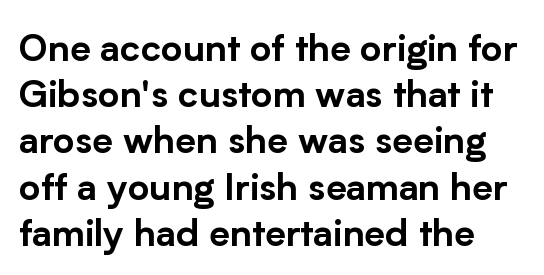
The image shows 37 px sans-serif type, upright; set normal line spacing (1.25x), normal letter spacing, not underlined; low stroke contrast and a medium x-height.
